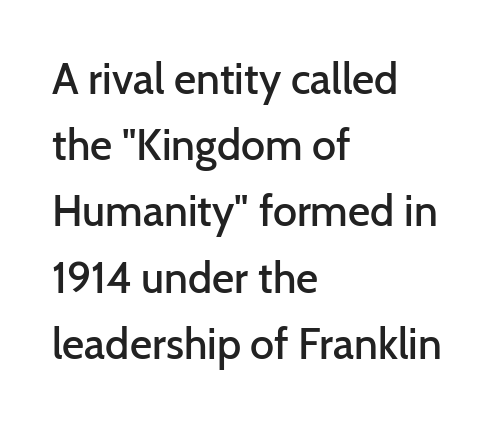
{"serif": "no", "italic": "no", "bold": "semi", "weight": "semibold", "width": "normal", "stroke_contrast": "low", "x_height": "medium", "monospaced": "no", "underline": "no", "align": "left", "line_spacing": "normal", "line_spacing_ratio": 1.54, "letter_spacing": "normal", "letter_spacing_em": 0.0, "glyph_px": 43}
